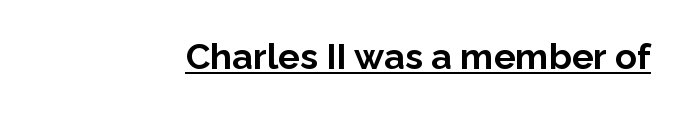
{"serif": "no", "italic": "no", "bold": "yes", "weight": "bold", "width": "normal", "stroke_contrast": "low", "x_height": "medium", "monospaced": "no", "underline": "yes", "letter_spacing": "normal", "letter_spacing_em": 0.0, "glyph_px": 36}
